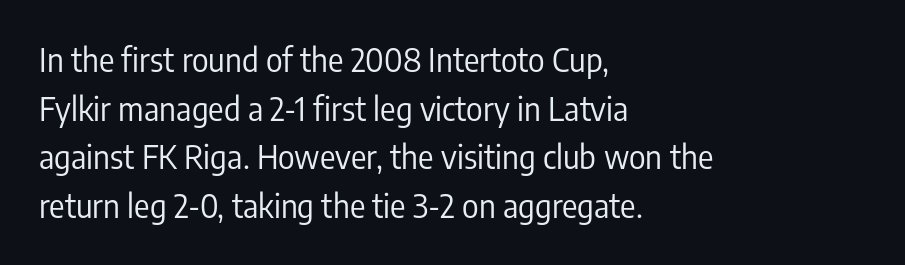
The image shows 32 px regular-weight, condensed sans-serif type, upright; set left-aligned, normal line spacing (1.52x), normal letter spacing, not underlined; low stroke contrast and a medium x-height.
